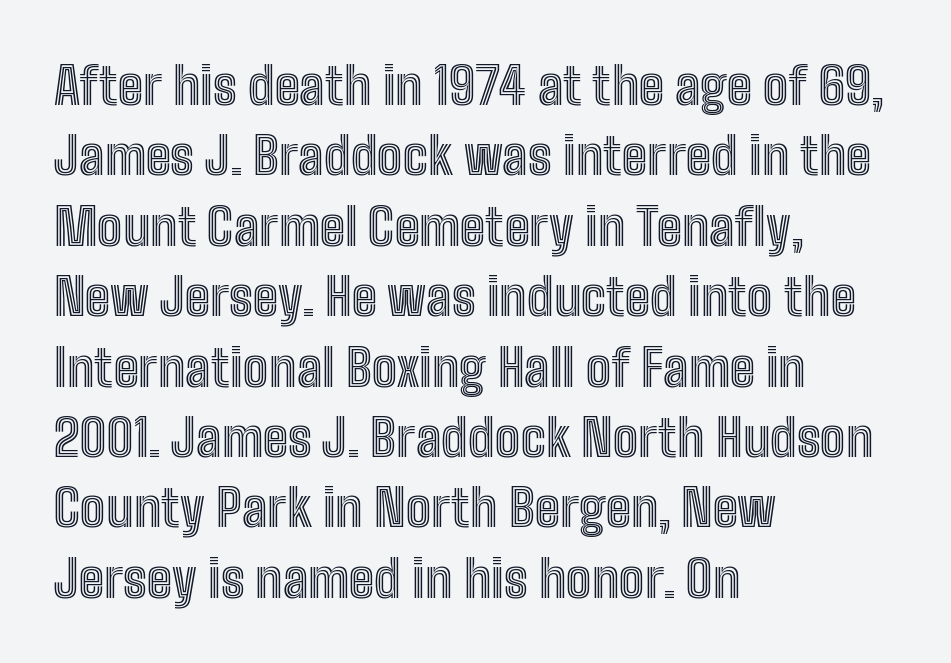
{"italic": "no", "width": "condensed", "x_height": "medium", "monospaced": "no", "underline": "no", "align": "left", "line_spacing": "normal", "line_spacing_ratio": 1.38, "letter_spacing": "normal", "letter_spacing_em": 0.0, "glyph_px": 51}
